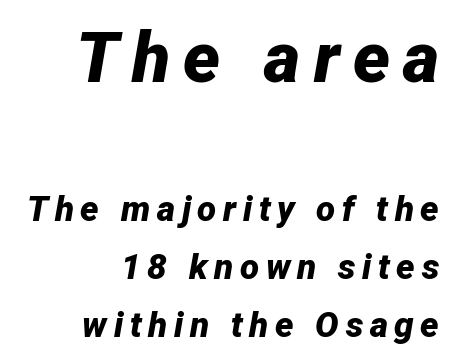
The image shows 70 px bold type, italic (leaning right); set right-aligned, normal line spacing (1.65x), not underlined; the first (top) block is 2.0x larger; low stroke contrast and a medium x-height.
